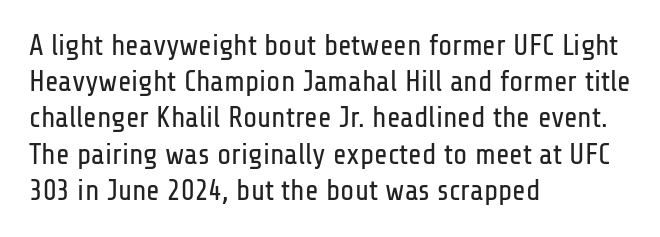
{"serif": "no", "italic": "no", "bold": "no", "weight": "regular", "width": "condensed", "stroke_contrast": "low", "x_height": "medium", "monospaced": "no", "underline": "no", "align": "left", "line_spacing": "normal", "line_spacing_ratio": 1.25, "letter_spacing": "normal", "letter_spacing_em": 0.0, "glyph_px": 29}
